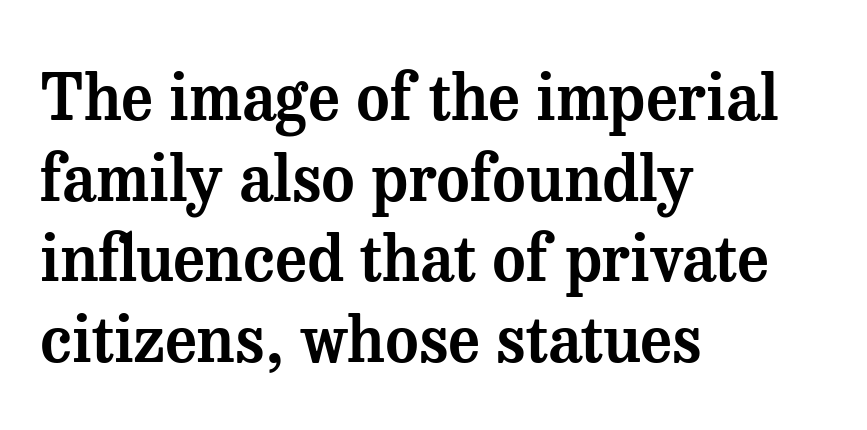
Q: Is the text italic (slanted)? A: No, it is upright.
Q: Is the typeface a serif or a sans-serif typeface? A: Serif.
Q: Is the text underlined? A: No.
Q: How is the paragraph aligned? A: Left-aligned.
Q: Is the spacing between letters normal or unusually wide? A: Normal.
Q: Is the spacing between lines tight, normal or loose? A: Normal.
Q: Width (condensed, normal, or wide)? A: Normal.
Q: Stroke contrast? A: Medium.
Q: x-height? A: Medium.
Q: Monospaced? A: No.
